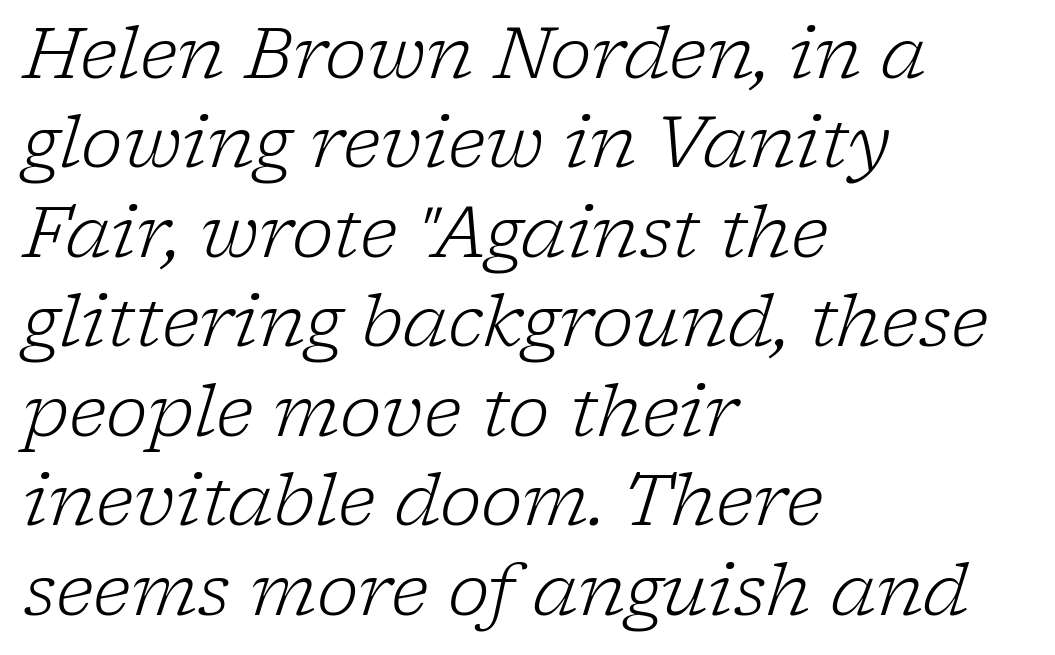
{"serif": "yes", "italic": "yes", "lean": "right", "slant_degrees": 17, "bold": "no", "weight": "light", "width": "normal", "stroke_contrast": "low", "x_height": "medium", "monospaced": "no", "underline": "no", "align": "left", "line_spacing": "normal", "line_spacing_ratio": 1.26, "letter_spacing": "normal", "letter_spacing_em": 0.0, "glyph_px": 71}
